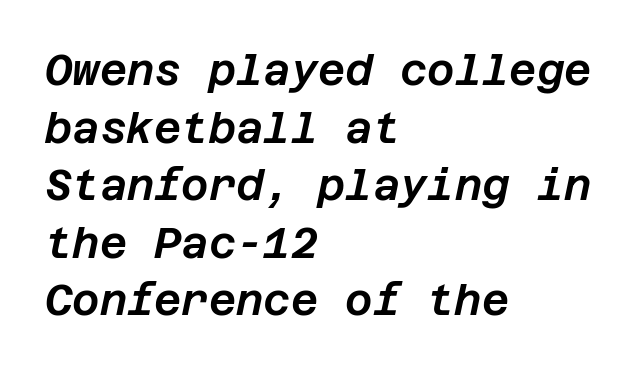
{"italic": "yes", "lean": "right", "slant_degrees": 12, "width": "normal", "stroke_contrast": "low", "x_height": "large", "underline": "no", "align": "left", "line_spacing": "normal", "line_spacing_ratio": 1.37, "letter_spacing": "normal", "letter_spacing_em": 0.0, "glyph_px": 42}
